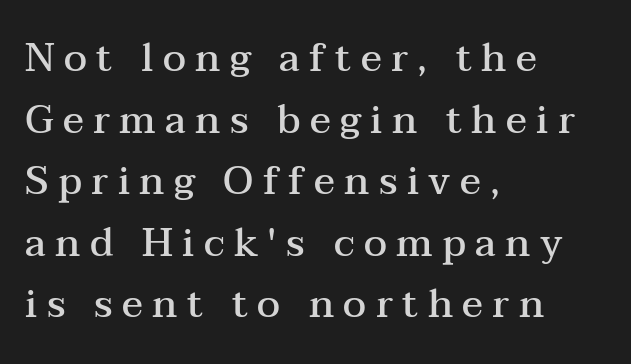
Q: Is the text bold? A: Semi-bold.
Q: Is the text italic (slanted)? A: No, it is upright.
Q: Is the typeface a serif or a sans-serif typeface? A: Serif.
Q: Is the text underlined? A: No.
Q: How is the paragraph aligned? A: Left-aligned.
Q: Is the spacing between letters normal or unusually wide? A: Unusually wide.
Q: Is the spacing between lines tight, normal or loose? A: Normal.
Q: Width (condensed, normal, or wide)? A: Wide.
Q: Stroke contrast? A: Medium.
Q: x-height? A: Medium.
Q: Monospaced? A: No.
